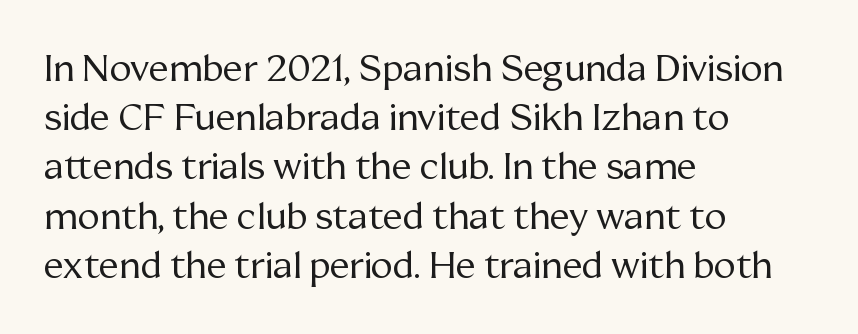
The image shows 37 px regular-weight serif type, upright; set left-aligned, normal line spacing (1.33x), normal letter spacing, not underlined; medium stroke contrast and a medium x-height.
